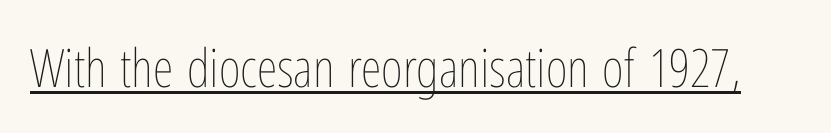
Q: Is the text bold? A: No.
Q: Is the text italic (slanted)? A: No, it is upright.
Q: Is the text underlined? A: Yes.
Q: Is the spacing between letters normal or unusually wide? A: Normal.
Q: Width (condensed, normal, or wide)? A: Condensed.
Q: Stroke contrast? A: Low.
Q: x-height? A: Medium.
Q: Monospaced? A: No.
